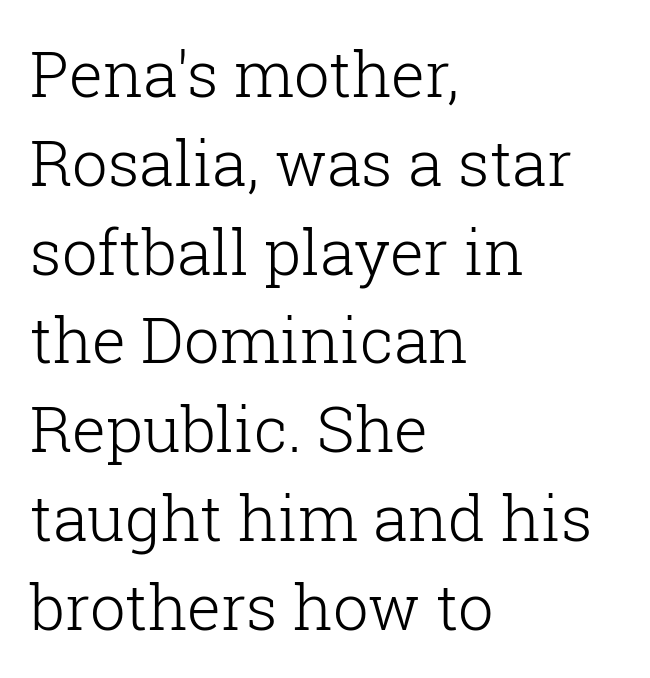
Q: Is the text bold? A: No.
Q: Is the text italic (slanted)? A: No, it is upright.
Q: Is the typeface a serif or a sans-serif typeface? A: Serif.
Q: Is the text underlined? A: No.
Q: How is the paragraph aligned? A: Left-aligned.
Q: Is the spacing between letters normal or unusually wide? A: Normal.
Q: Is the spacing between lines tight, normal or loose? A: Normal.
Q: Width (condensed, normal, or wide)? A: Normal.
Q: Stroke contrast? A: Low.
Q: x-height? A: Medium.
Q: Monospaced? A: No.
